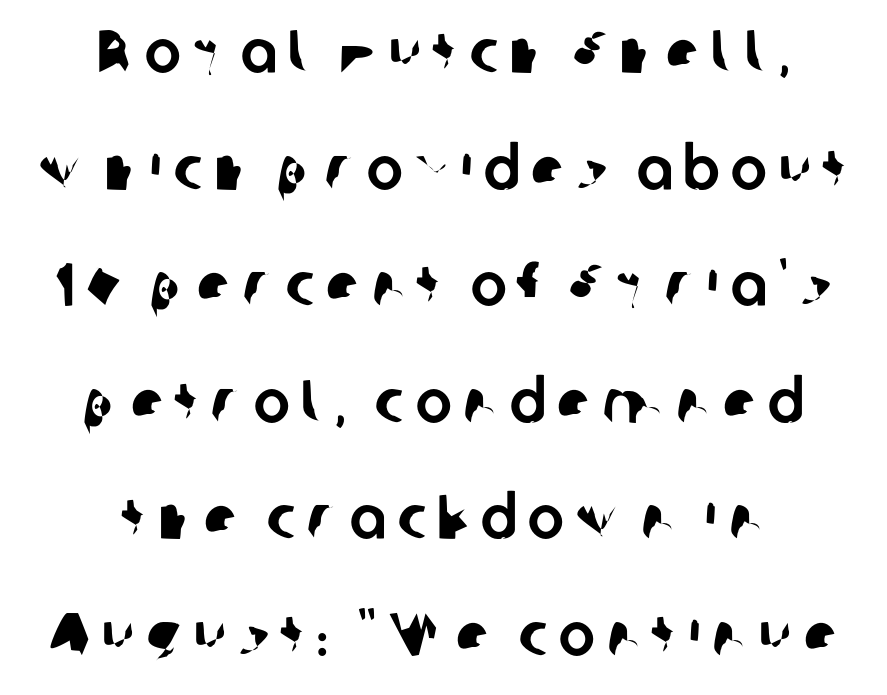
Caption: multi-line text, centered on the measure. A typesetter would call this leading open, well beyond the default. Each letter keeps its own natural width here, so spacing adapts to shape. The gap between lines stays unmarked. The typeface chosen for these lines omits serifs.
